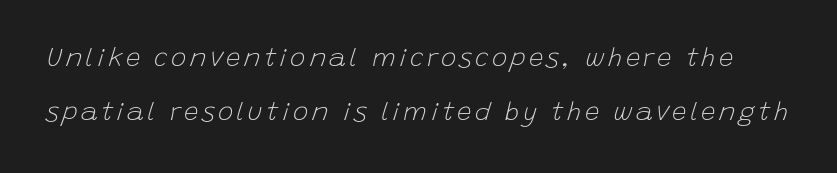
Students, observe: this is what heavily led, spacious text looks like. The axis of the letterforms is tilted away from vertical. Underlining? Definitely not there. Counters stay open thanks to moderate or lighter strokes.
